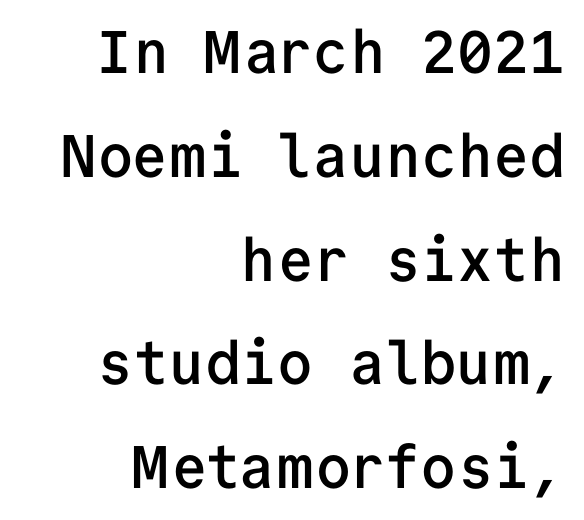
The image shows 60 px semibold sans-serif type, upright, monospaced; set right-aligned, line spacing 1.73x, normal letter spacing, not underlined; low stroke contrast and a medium x-height.
